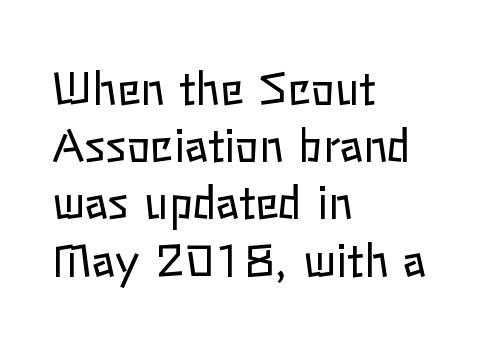
{"italic": "no", "bold": "no", "weight": "regular", "width": "normal", "stroke_contrast": "low", "x_height": "medium", "monospaced": "no", "underline": "no", "align": "left", "line_spacing": "normal", "line_spacing_ratio": 1.3, "letter_spacing": "normal", "letter_spacing_em": 0.0, "glyph_px": 44}
